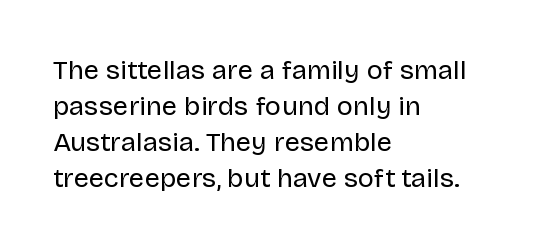
The image shows 27 px text type, upright; set left-aligned, normal line spacing (1.33x), normal letter spacing, not underlined.
